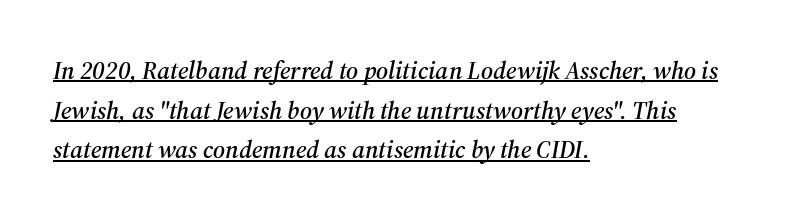
The image shows 25 px text type, italic (leaning right); set left-aligned, normal line spacing (1.59x), normal letter spacing, underlined.
